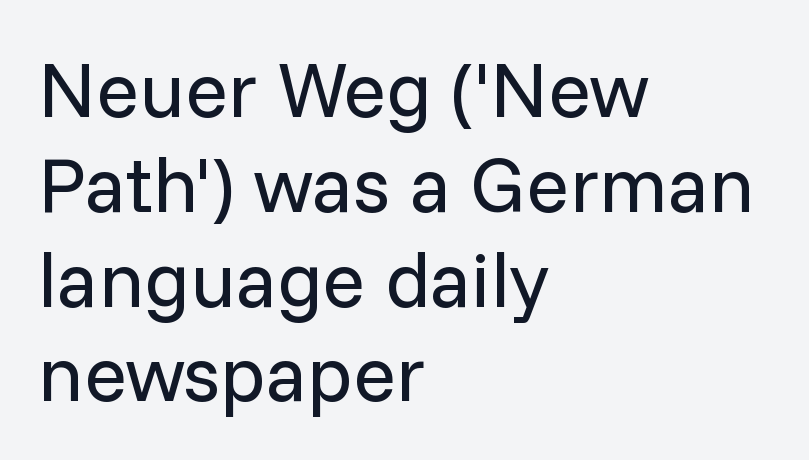
Q: Is the text bold? A: No.
Q: Is the text italic (slanted)? A: No, it is upright.
Q: Is the typeface a serif or a sans-serif typeface? A: Sans-serif.
Q: Is the text underlined? A: No.
Q: How is the paragraph aligned? A: Left-aligned.
Q: Is the spacing between letters normal or unusually wide? A: Normal.
Q: Width (condensed, normal, or wide)? A: Normal.
Q: Stroke contrast? A: Low.
Q: x-height? A: Medium.
Q: Monospaced? A: No.
